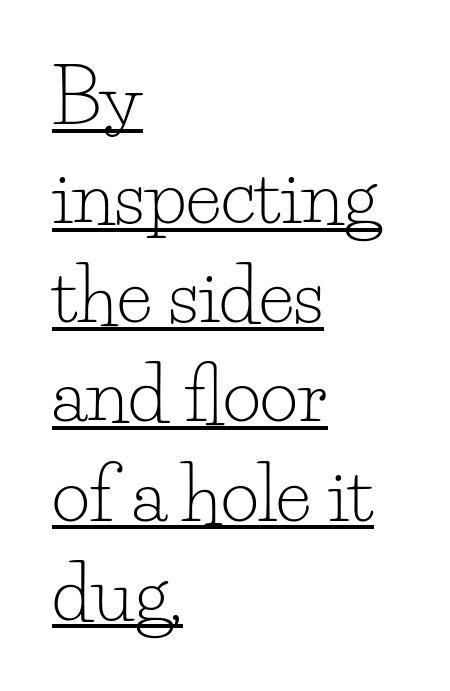
The image shows 74 px light serif type, upright; set left-aligned, normal line spacing (1.34x), normal letter spacing, underlined; low stroke contrast and a small x-height.
